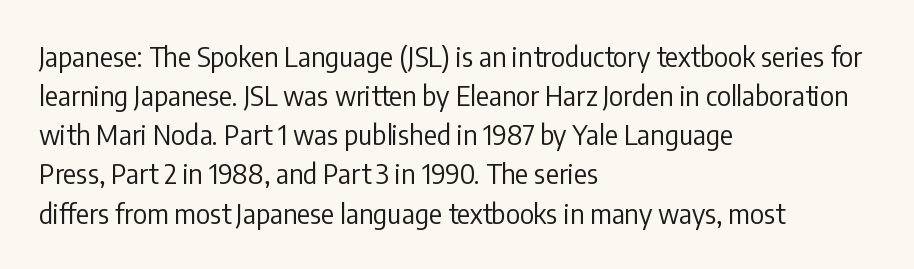
Default kerning and tracking; the words read as compact shapes. No heavy texture on the line: the type isn't bold. A roman cut, with each character standing at attention. Notice how the passage keeps a crisp vertical edge on the left only. Bare-footed words on every line.
